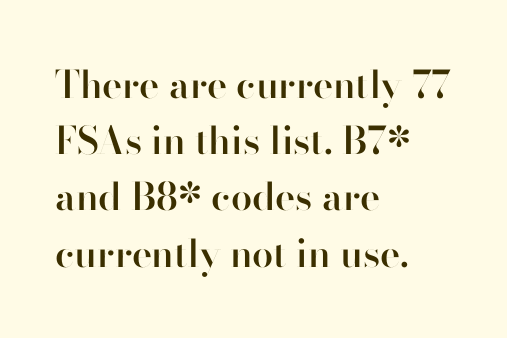
{"serif": "no", "italic": "no", "bold": "semi", "weight": "semibold", "width": "normal", "stroke_contrast": "high", "x_height": "small", "monospaced": "no", "underline": "no", "align": "left", "line_spacing": "normal", "line_spacing_ratio": 1.48, "letter_spacing": "normal", "letter_spacing_em": 0.0, "glyph_px": 38}
